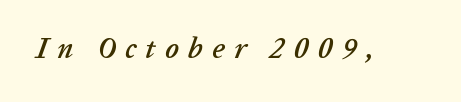
Q: Is the text italic (slanted)? A: Yes, it leans right by about 20 degrees.
Q: Is the text underlined? A: No.
Q: Is the spacing between letters normal or unusually wide? A: Unusually wide.
Q: Width (condensed, normal, or wide)? A: Normal.
Q: Stroke contrast? A: Low.
Q: x-height? A: Medium.
Q: Monospaced? A: No.
